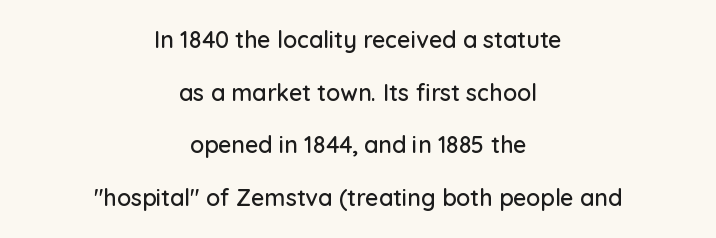
{"italic": "no", "underline": "no", "align": "center", "line_spacing": "loose", "line_spacing_ratio": 2.29, "letter_spacing": "normal", "letter_spacing_em": 0.0, "glyph_px": 23}
